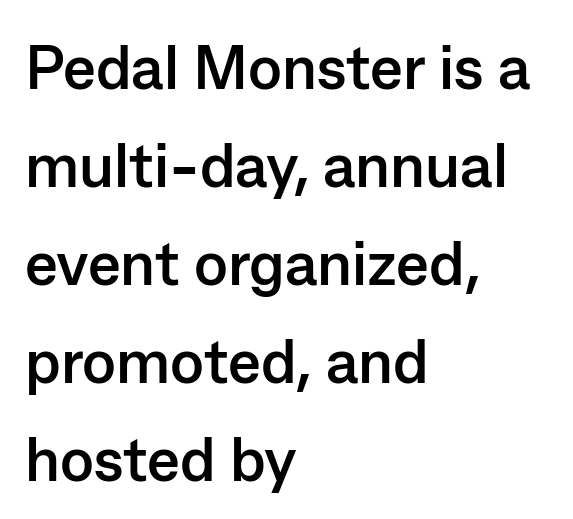
The image shows 62 px semibold sans-serif type, upright; set left-aligned, normal line spacing (1.58x), normal letter spacing, not underlined; low stroke contrast and a medium x-height.
